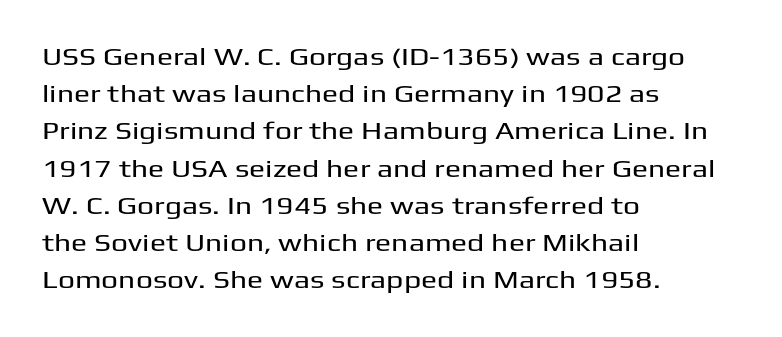
{"italic": "no", "underline": "no", "align": "left", "line_spacing": "normal", "line_spacing_ratio": 1.55, "letter_spacing": "normal", "letter_spacing_em": 0.0, "glyph_px": 24}
